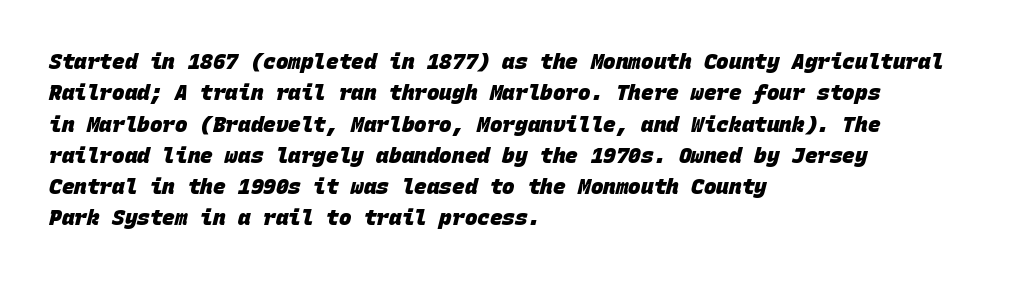
Q: Is the text bold? A: Yes.
Q: Is the text underlined? A: No.
Q: How is the paragraph aligned? A: Left-aligned.
Q: Is the spacing between letters normal or unusually wide? A: Normal.
Q: Is the spacing between lines tight, normal or loose? A: Normal.
